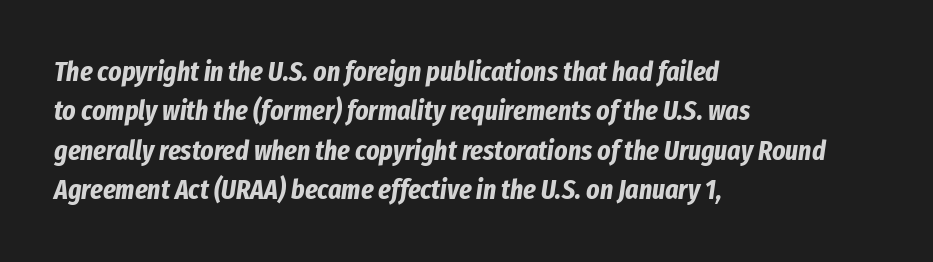
Q: Is the text bold? A: Yes.
Q: Is the text italic (slanted)? A: Yes, it leans right by about 8 degrees.
Q: Is the text underlined? A: No.
Q: How is the paragraph aligned? A: Left-aligned.
Q: Is the spacing between letters normal or unusually wide? A: Normal.
Q: Is the spacing between lines tight, normal or loose? A: Normal.
Q: Width (condensed, normal, or wide)? A: Condensed.
Q: Stroke contrast? A: Low.
Q: x-height? A: Medium.
Q: Monospaced? A: No.
